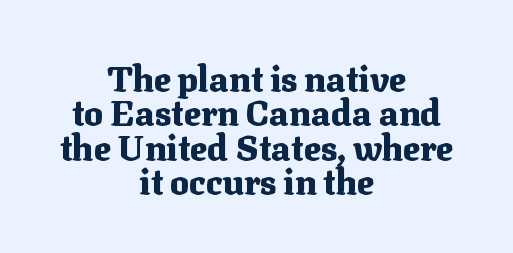
What stands out about the letter spacing? Nothing — it is the standard amount. These lines are centered, leaving both edges ragged. To sum up the face: it has serifs. The face used here has the dense, thick strokes of a bold. Type without underlining.
